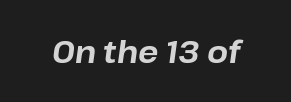
Q: Is the text bold? A: Yes.
Q: Is the text italic (slanted)? A: Yes, it leans right by about 8 degrees.
Q: Is the text underlined? A: No.
Q: Is the spacing between letters normal or unusually wide? A: Normal.
Q: Width (condensed, normal, or wide)? A: Normal.
Q: Stroke contrast? A: Low.
Q: x-height? A: Medium.
Q: Monospaced? A: No.
